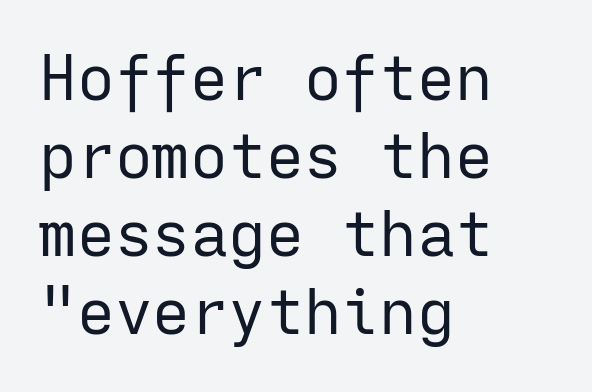
Horizontal alignment here is leftward, the default for most running prose. Descender tails drop into unmarked territory. The glyphs in this specimen are sans serif. No italicization has been applied; the sample stays upright. Is this a heavy cut? Hardly; it is regular or lighter.
